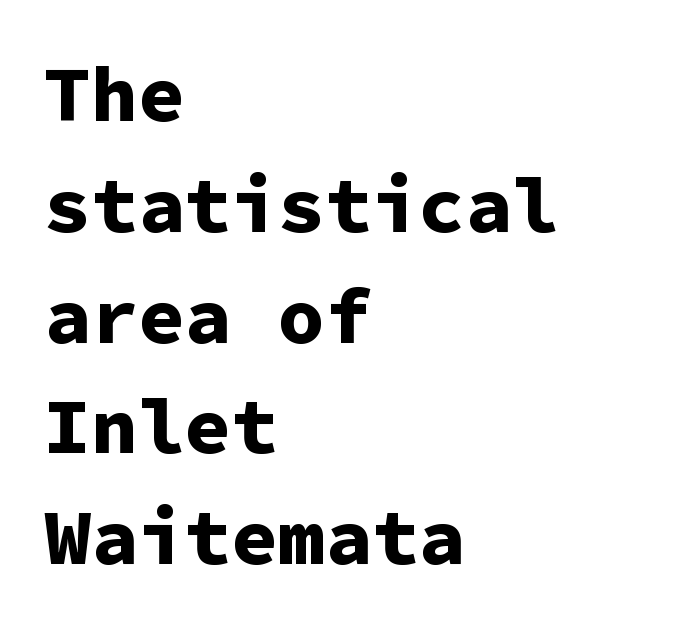
One glance says typical: line gaps are just what's usual. These lines keep a tight, regular rhythm from letter to letter. Monospaced: the letters line up in strict vertical columns. Unmarked baselines from the first word to the last. Leftover space on each line is placed entirely after the last word.
